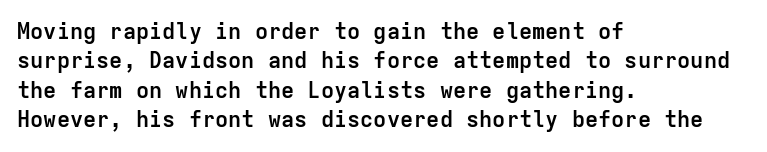
Q: Is the text bold? A: Yes.
Q: Is the text italic (slanted)? A: No, it is upright.
Q: Is the text underlined? A: No.
Q: How is the paragraph aligned? A: Left-aligned.
Q: Is the spacing between letters normal or unusually wide? A: Normal.
Q: Is the spacing between lines tight, normal or loose? A: Normal.
